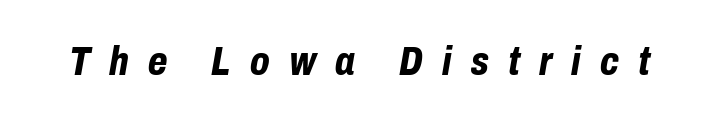
Q: Is the text bold? A: Yes.
Q: Is the text italic (slanted)? A: Yes, it leans right by about 10 degrees.
Q: Is the text underlined? A: No.
Q: Is the spacing between letters normal or unusually wide? A: Unusually wide.
Q: Width (condensed, normal, or wide)? A: Condensed.
Q: Stroke contrast? A: Low.
Q: x-height? A: Medium.
Q: Monospaced? A: No.
